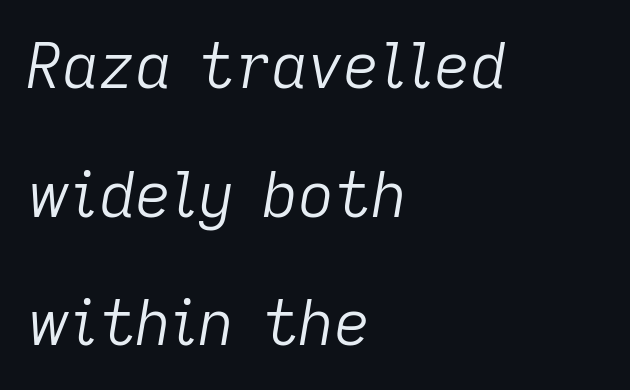
{"italic": "yes", "lean": "right", "slant_degrees": 9, "bold": "no", "weight": "light", "width": "normal", "stroke_contrast": "low", "x_height": "medium", "monospaced": "no", "underline": "no", "align": "left", "line_spacing": "loose", "line_spacing_ratio": 2.04, "letter_spacing": "normal", "letter_spacing_em": 0.0, "glyph_px": 63}
